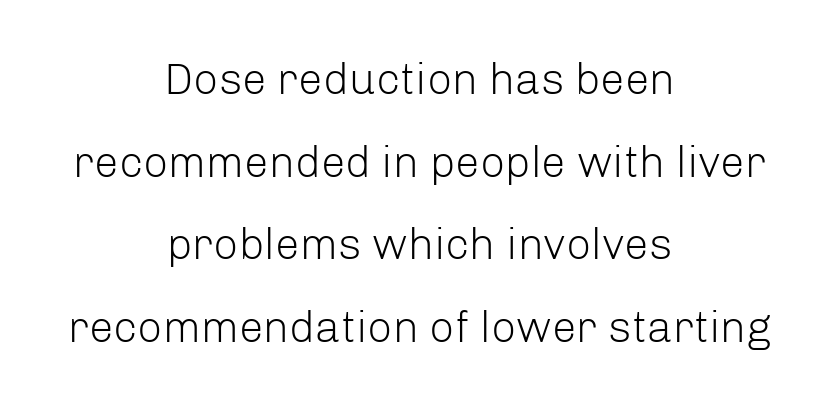
{"serif": "no", "italic": "no", "bold": "no", "weight": "light", "width": "normal", "stroke_contrast": "low", "x_height": "medium", "monospaced": "no", "underline": "no", "align": "center", "line_spacing_ratio": 1.88, "letter_spacing": "normal", "letter_spacing_em": 0.0, "glyph_px": 44}
